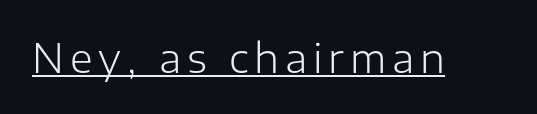
{"serif": "no", "italic": "no", "bold": "no", "weight": "light", "width": "normal", "stroke_contrast": "low", "x_height": "medium", "monospaced": "no", "underline": "yes", "glyph_px": 39}
